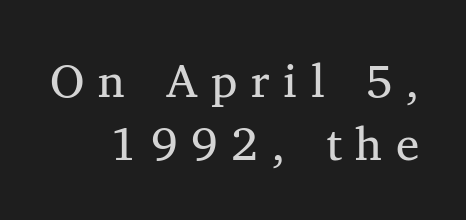
Posture: straight, roman, zero tilt. A flush-right, rag-left setting is used for this passage. Each word looks stretched out because of the extra space between its letters. The face used here is proportionally spaced, like ordinary book or web type. Beneath every word, the page is bare. Ink coverage per letter is moderate at most.
